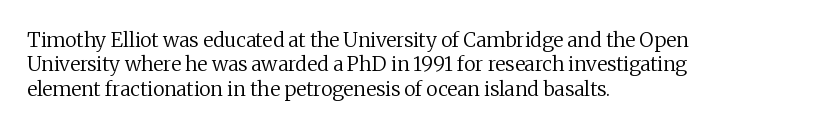
{"italic": "no", "bold": "no", "underline": "no", "align": "left", "line_spacing_ratio": 1.22, "letter_spacing": "normal", "letter_spacing_em": 0.0, "glyph_px": 20}
